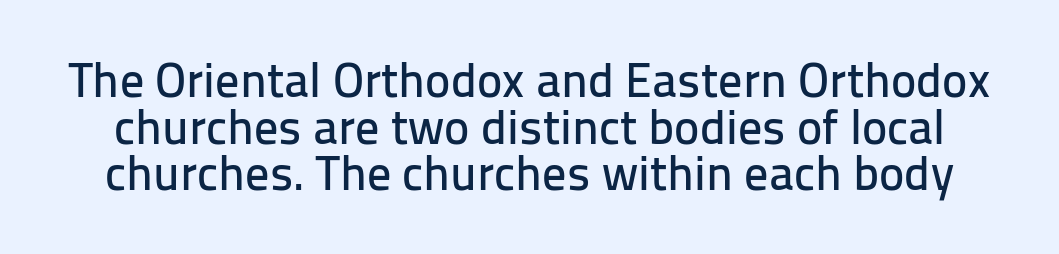
{"serif": "no", "italic": "no", "width": "normal", "stroke_contrast": "low", "x_height": "medium", "monospaced": "no", "underline": "no", "line_spacing": "tight", "line_spacing_ratio": 0.97, "letter_spacing": "normal", "letter_spacing_em": 0.0, "glyph_px": 48}
